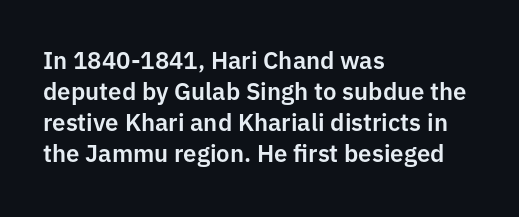
The image shows 24 px text type, upright; set left-aligned, normal line spacing (1.29x), normal letter spacing, not underlined.
